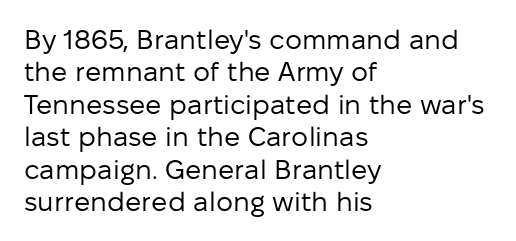
{"italic": "no", "bold": "no", "underline": "no", "align": "left", "line_spacing_ratio": 1.2, "letter_spacing": "normal", "letter_spacing_em": 0.0, "glyph_px": 27}
